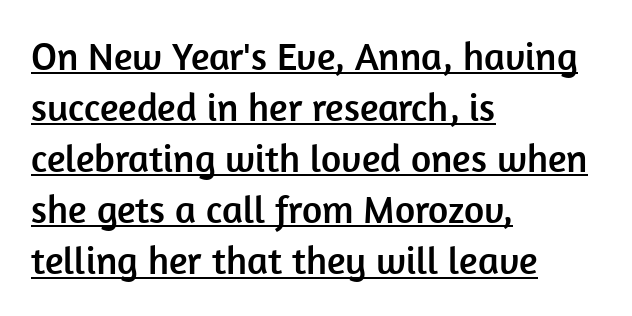
The image shows 39 px sans-serif type, upright; set left-aligned, normal line spacing (1.31x), normal letter spacing, underlined; low stroke contrast and a medium x-height.
